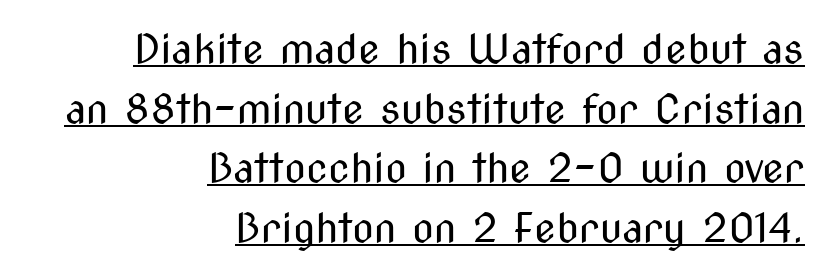
The image shows 40 px regular-weight, condensed sans-serif type, upright; set right-aligned, normal line spacing (1.49x), normal letter spacing, underlined; medium stroke contrast and a medium x-height.
